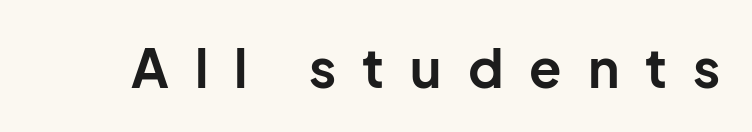
{"serif": "no", "italic": "no", "bold": "yes", "weight": "bold", "width": "normal", "stroke_contrast": "low", "x_height": "medium", "monospaced": "no", "underline": "no", "letter_spacing": "wide", "letter_spacing_em": 0.49, "glyph_px": 53}
